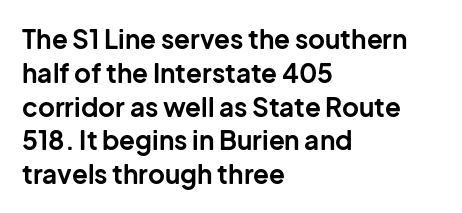
The image shows 26 px bold type, upright; set left-aligned, normal line spacing (1.3x), normal letter spacing, not underlined.
